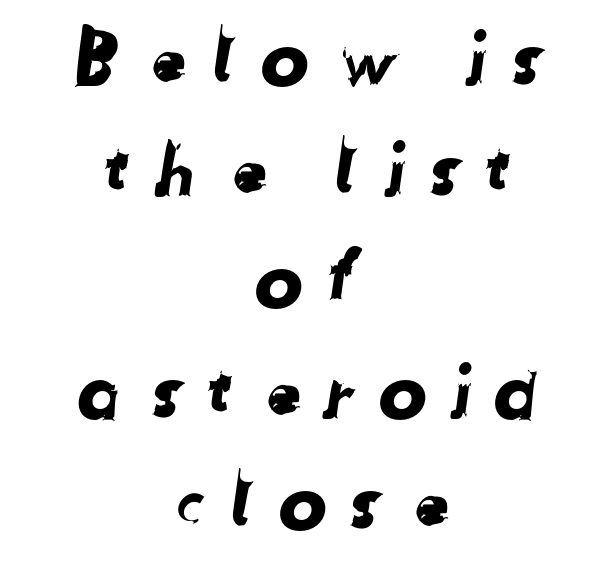
The image shows 73 px sans-serif type; set centered, normal line spacing (1.52x), unusually wide letter spacing (+0.29 em), not underlined; low stroke contrast and a medium x-height.
